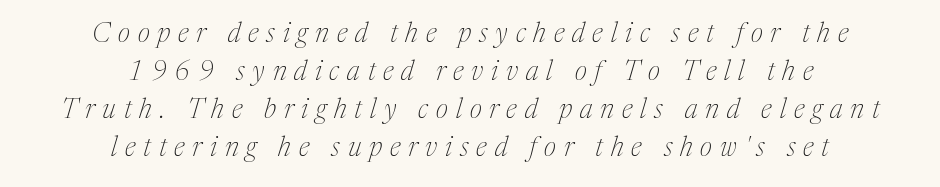
The image shows 27 px text type, italic (leaning right); set centered, normal line spacing (1.41x), unusually wide letter spacing (+0.29 em), not underlined.
